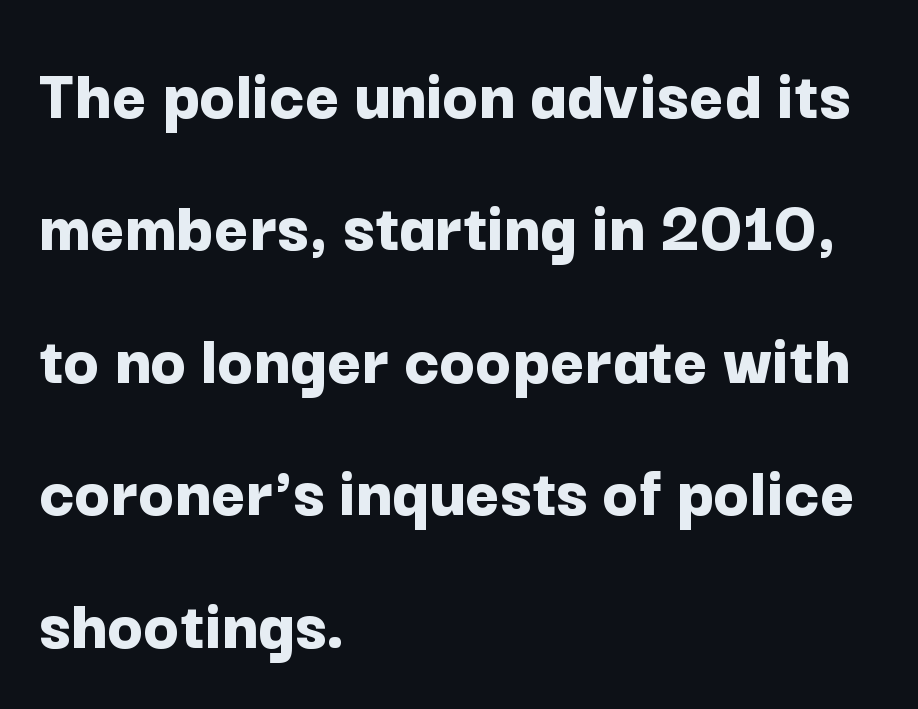
This is sans-serif lettering, the kind often seen on screens and signage. Characters remain perfectly vertical along every line. Here the glyphs are tracked normally, forming tight word shapes. The specimen omits any rule beneath the text block's lines.
